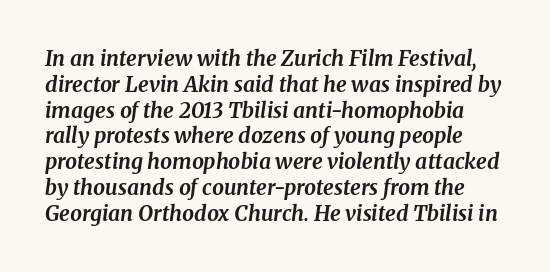
Characters are canted at an angle relative to the baseline's perpendicular. Glyph-to-glyph distance matches everyday printed text. Lines of text with bare space underneath. This is heavy type, rendered in bold.
